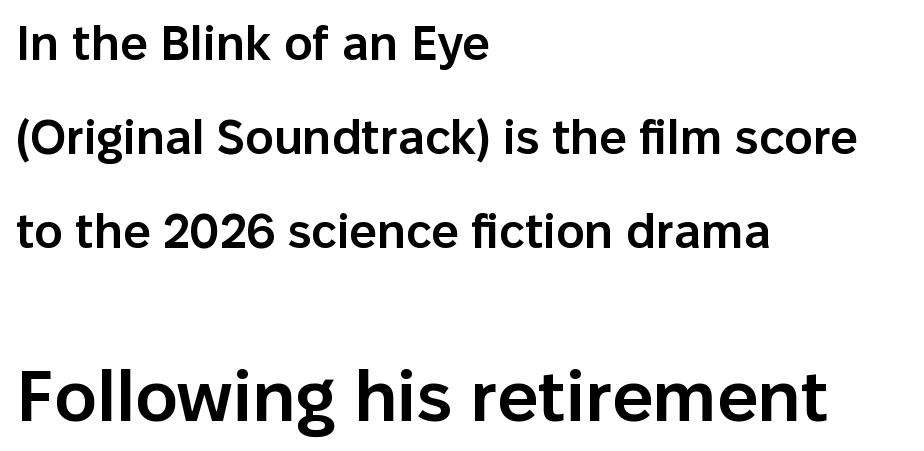
The image shows 72 px semibold sans-serif type, upright; set left-aligned, loose line spacing (1.96x), normal letter spacing, not underlined; the second (bottom) block is 1.5x larger; low stroke contrast and a medium x-height.
